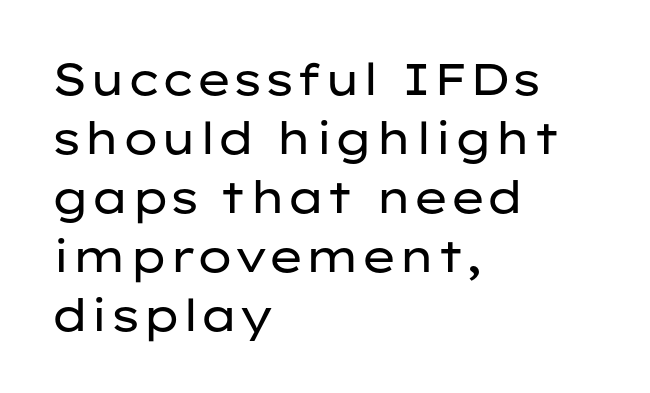
The image shows 44 px regular-weight, wide sans-serif type, upright; set left-aligned, normal line spacing (1.34x), normal letter spacing, not underlined; low stroke contrast and a medium x-height.
